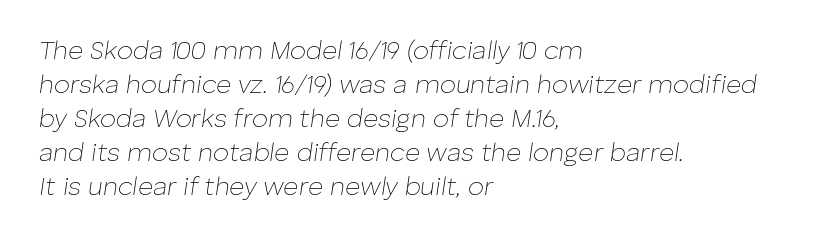
The image shows 26 px text type, italic (leaning right); set left-aligned, normal line spacing (1.31x), normal letter spacing, not underlined.
